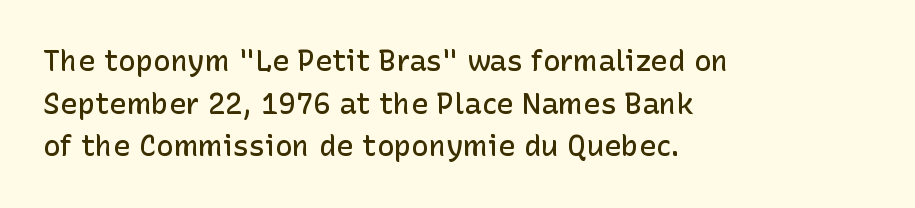
The image shows 29 px semibold sans-serif type, upright; set left-aligned, normal line spacing (1.47x), normal letter spacing, not underlined; low stroke contrast and a medium x-height.
